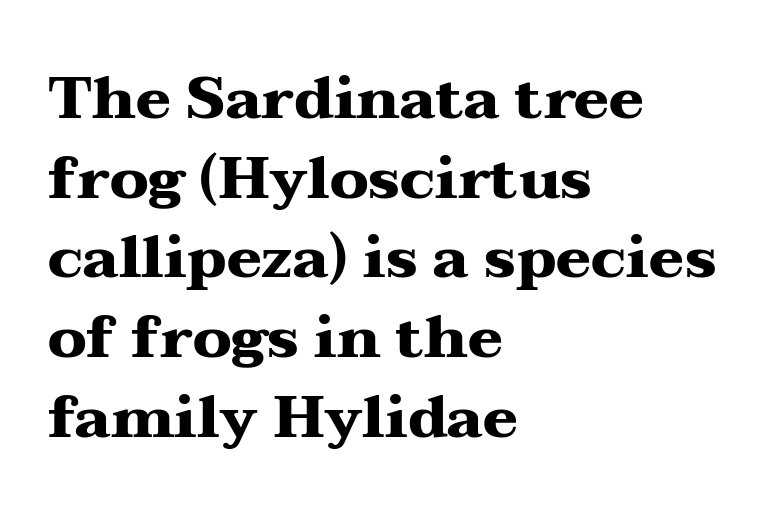
Summary of vertical rhythm: regular, with standard interline spacing. The words here are not underlined. Nope, not italic — everything's standing straight. In terms of letterform style, serifs are clearly present. Line starts are locked; line ends wander.
